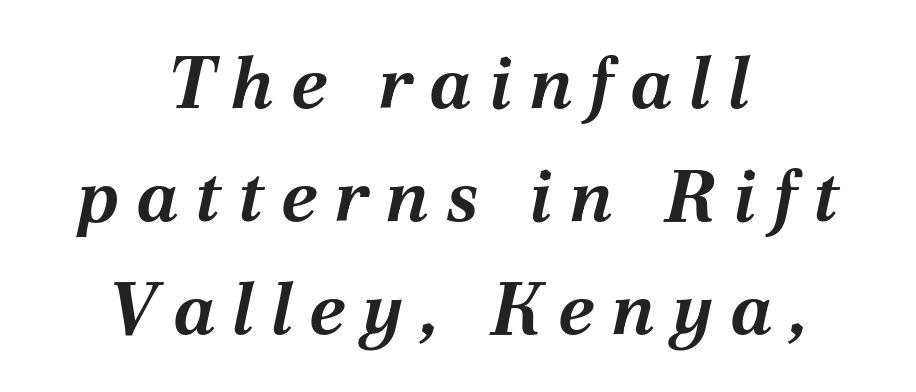
Q: Is the text bold? A: Yes.
Q: Is the text italic (slanted)? A: Yes, it leans right by about 12 degrees.
Q: Is the text underlined? A: No.
Q: How is the paragraph aligned? A: Centered.
Q: Is the spacing between letters normal or unusually wide? A: Unusually wide.
Q: Is the spacing between lines tight, normal or loose? A: Normal.
Q: Width (condensed, normal, or wide)? A: Normal.
Q: Stroke contrast? A: Medium.
Q: x-height? A: Medium.
Q: Monospaced? A: No.
